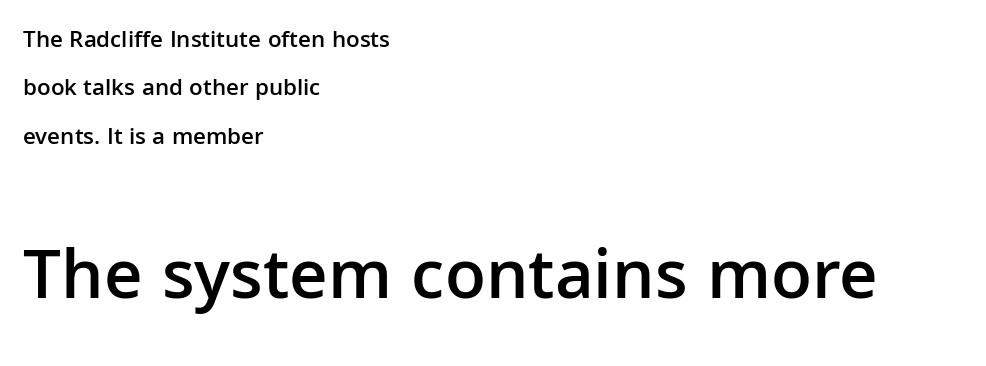
The image shows 72 px semibold sans-serif type, upright; set left-aligned, loose line spacing (2.02x), normal letter spacing, not underlined; the second (bottom) block is 3.0x larger; low stroke contrast and a medium x-height.
